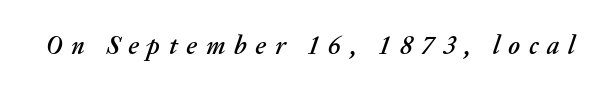
{"italic": "yes", "lean": "right", "slant_degrees": 20, "underline": "no", "letter_spacing": "wide", "letter_spacing_em": 0.33, "glyph_px": 26}
